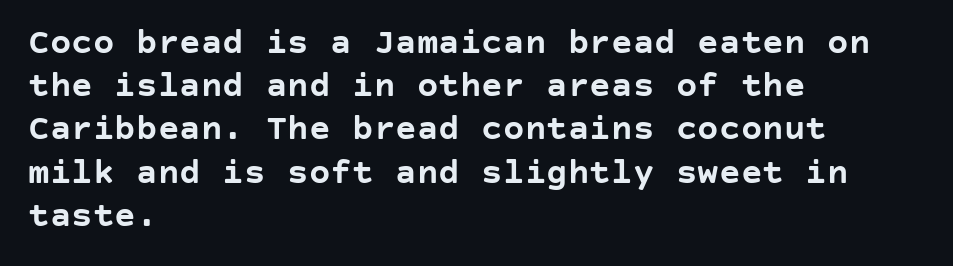
{"serif": "no", "italic": "no", "bold": "yes", "weight": "semibold", "width": "normal", "stroke_contrast": "low", "x_height": "large", "underline": "no", "align": "left", "line_spacing_ratio": 1.2, "letter_spacing": "normal", "letter_spacing_em": 0.0, "glyph_px": 36}
